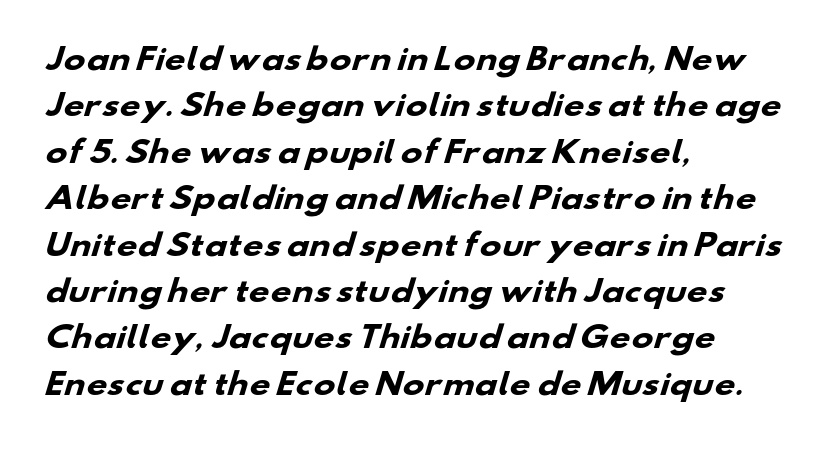
The image shows 29 px heavy, wide sans-serif type; set left-aligned, normal line spacing (1.6x), normal letter spacing, not underlined; low stroke contrast and a small x-height.
